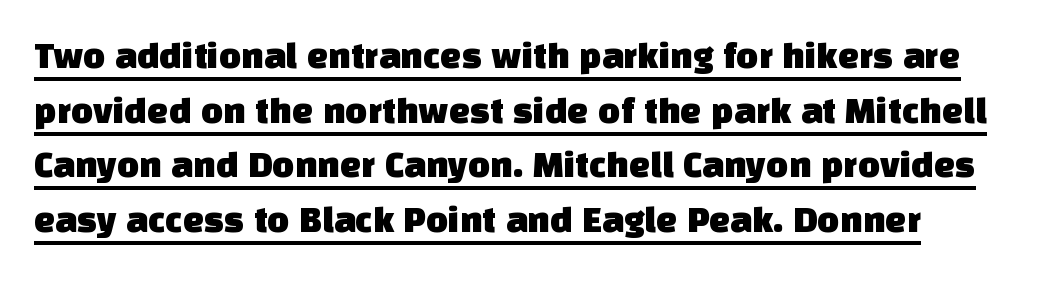
{"serif": "no", "width": "normal", "stroke_contrast": "low", "x_height": "large", "monospaced": "no", "underline": "yes", "line_spacing": "normal", "line_spacing_ratio": 1.44, "letter_spacing": "normal", "letter_spacing_em": 0.0, "glyph_px": 38}
